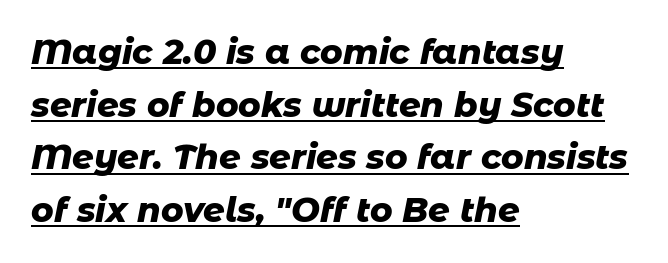
{"italic": "yes", "lean": "right", "slant_degrees": 11, "bold": "yes", "weight": "heavy", "width": "normal", "stroke_contrast": "low", "x_height": "medium", "monospaced": "no", "underline": "yes", "align": "left", "line_spacing": "normal", "line_spacing_ratio": 1.55, "letter_spacing": "normal", "letter_spacing_em": 0.0, "glyph_px": 34}
